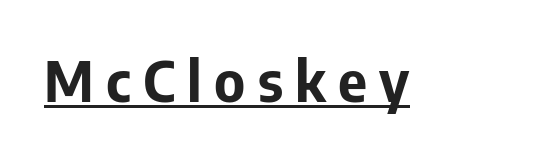
These characters rest on top of a visible drawn line. Regarding serifs, this sample does without them. Spacing verdict: proportional, widths tailored to each character. Compared with typical body copy, the letter spacing here is much looser.
